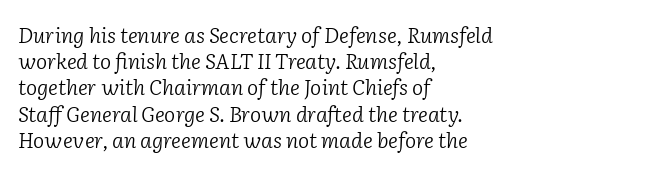
Q: Is the text bold? A: No.
Q: Is the text italic (slanted)? A: Yes, it leans right by about 2 degrees.
Q: Is the text underlined? A: No.
Q: How is the paragraph aligned? A: Left-aligned.
Q: Is the spacing between letters normal or unusually wide? A: Normal.
Q: Is the spacing between lines tight, normal or loose? A: Normal.
